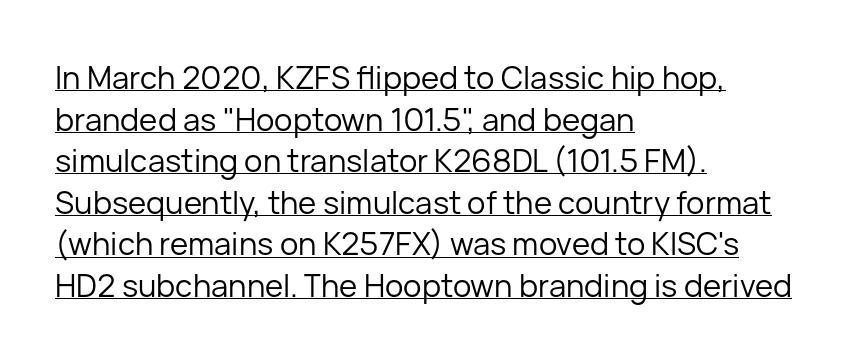
This is the regular roman posture of the typeface. Visually the block forms a straight wall on the left and a jagged coastline on the right. A typesetter would call this zero additional tracking. No chunkiness to these letters — they're not bold.
